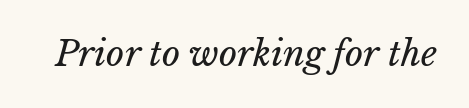
The image shows 35 px regular-weight type, italic (leaning right); set normal letter spacing, not underlined; low stroke contrast and a medium x-height.
